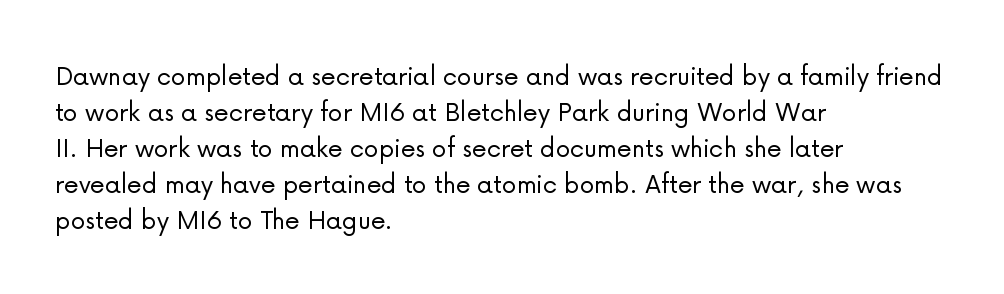
The image shows 30 px light sans-serif type, upright; set left-aligned, line spacing 1.2x, normal letter spacing, not underlined; low stroke contrast and a medium x-height.
